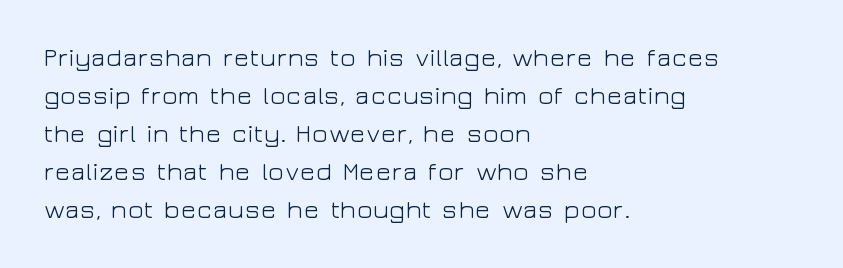
The image shows 26 px text type, upright; set left-aligned, normal line spacing (1.46x), normal letter spacing, not underlined.
